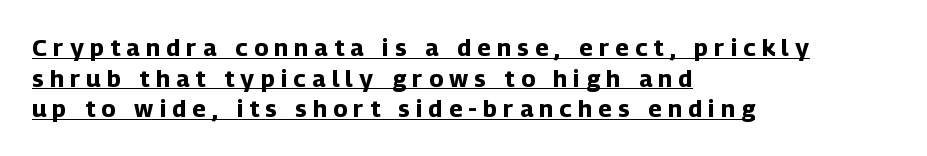
Descenders here cross a horizontal rule under the line. When letters stand straight like this, we call the style roman or upright. Notice how descenders clear the ascenders below comfortably — that's standard leading. Substantial extra tracking has been applied to these lines.
